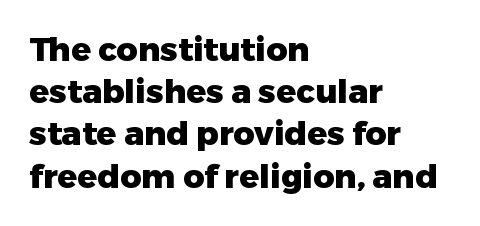
{"serif": "no", "italic": "no", "bold": "yes", "weight": "heavy", "width": "normal", "stroke_contrast": "low", "x_height": "medium", "monospaced": "no", "underline": "no", "align": "left", "line_spacing": "normal", "line_spacing_ratio": 1.28, "letter_spacing": "normal", "letter_spacing_em": 0.0, "glyph_px": 33}
